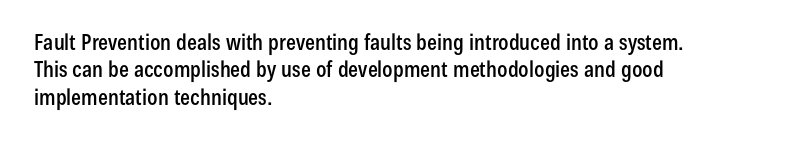
Q: Is the text italic (slanted)? A: No, it is upright.
Q: Is the text underlined? A: No.
Q: How is the paragraph aligned? A: Left-aligned.
Q: Is the spacing between letters normal or unusually wide? A: Normal.
